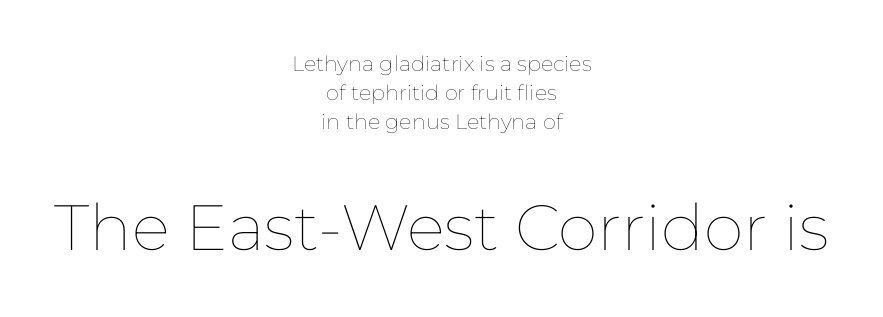
Q: Is the text bold? A: No.
Q: Is the text italic (slanted)? A: No, it is upright.
Q: Is the text underlined? A: No.
Q: How is the paragraph aligned? A: Centered.
Q: Is the spacing between letters normal or unusually wide? A: Normal.
Q: Is the spacing between lines tight, normal or loose? A: Normal.
Q: Which block of text is set in a larger size, the first (top) or the second (bottom)? A: The second (bottom) one.
Q: Width (condensed, normal, or wide)? A: Normal.
Q: Stroke contrast? A: Low.
Q: x-height? A: Medium.
Q: Monospaced? A: No.
